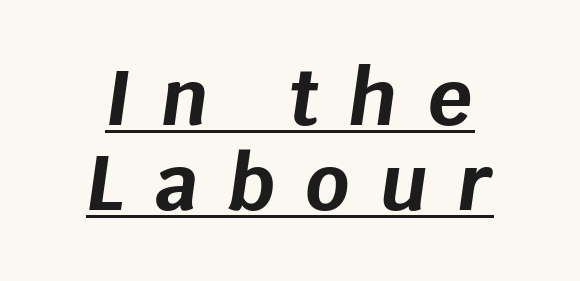
Designer's note — italics engaged. The rendering positions every line midway between the sides. Each word looks stretched out because of the extra space between its letters. You could barely slide anything between these rows. Note the varied advance widths — an 'i' is clearly narrower than an 'm'. The typesetting leans heavy: a genuine bold.
